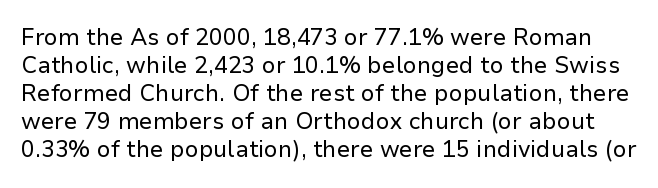
{"italic": "no", "bold": "no", "underline": "no", "line_spacing_ratio": 1.22, "letter_spacing": "normal", "letter_spacing_em": 0.0, "glyph_px": 23}
